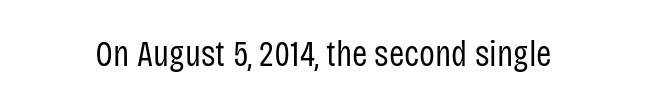
{"serif": "no", "italic": "no", "bold": "no", "weight": "regular", "width": "condensed", "stroke_contrast": "low", "x_height": "large", "monospaced": "no", "underline": "no", "letter_spacing": "normal", "letter_spacing_em": 0.0, "glyph_px": 37}
